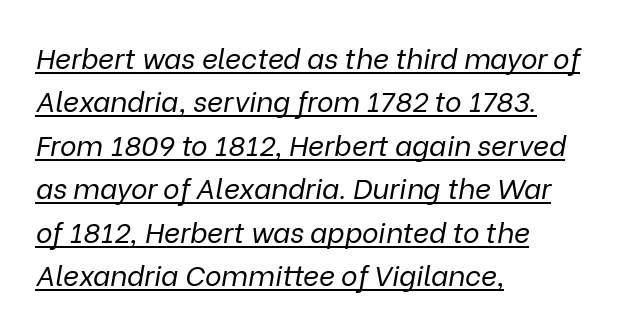
Line beginnings align vertically; line endings do not. These lines keep a tight, regular rhythm from letter to letter. If you measured baseline to baseline, you'd find a middling distance. Think of a printed novel: that variable character pitch is what you see here. The typesetting does not lean heavy: it is not bold.
